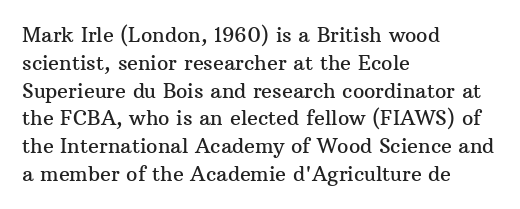
Q: Is the text italic (slanted)? A: No, it is upright.
Q: Is the text underlined? A: No.
Q: How is the paragraph aligned? A: Left-aligned.
Q: Is the spacing between letters normal or unusually wide? A: Normal.
Q: Is the spacing between lines tight, normal or loose? A: Normal.
